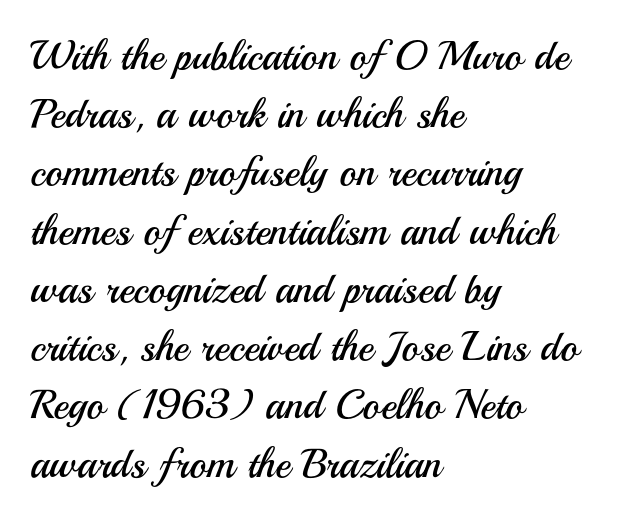
{"serif": "no", "bold": "no", "weight": "regular", "width": "normal", "stroke_contrast": "medium", "x_height": "small", "monospaced": "no", "underline": "no", "align": "left", "line_spacing": "normal", "line_spacing_ratio": 1.42, "letter_spacing": "normal", "letter_spacing_em": 0.0, "glyph_px": 41}
